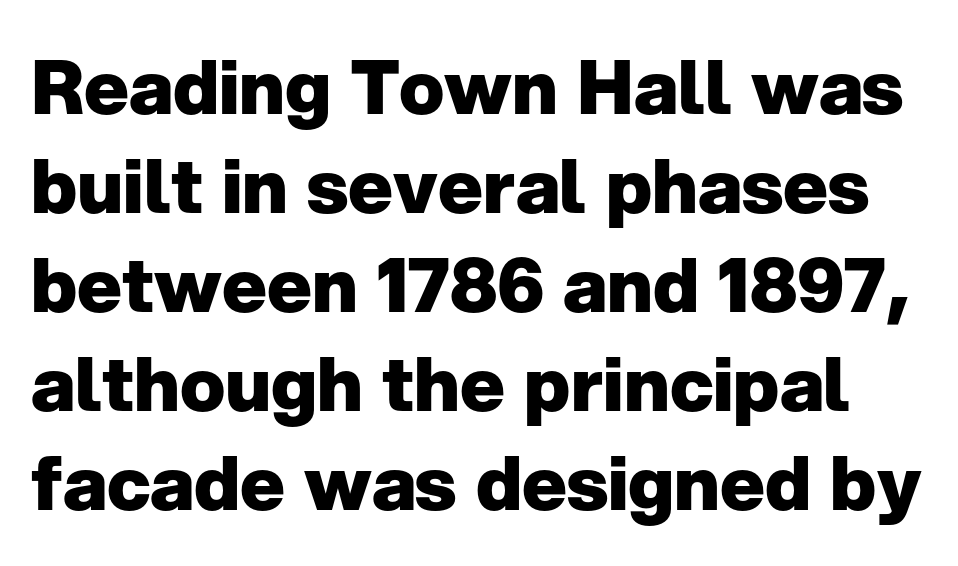
Q: Is the text bold? A: Yes.
Q: Is the text italic (slanted)? A: No, it is upright.
Q: Is the typeface a serif or a sans-serif typeface? A: Sans-serif.
Q: Is the text underlined? A: No.
Q: Is the spacing between letters normal or unusually wide? A: Normal.
Q: Is the spacing between lines tight, normal or loose? A: Normal.
Q: Width (condensed, normal, or wide)? A: Normal.
Q: Stroke contrast? A: Low.
Q: x-height? A: Medium.
Q: Monospaced? A: No.
